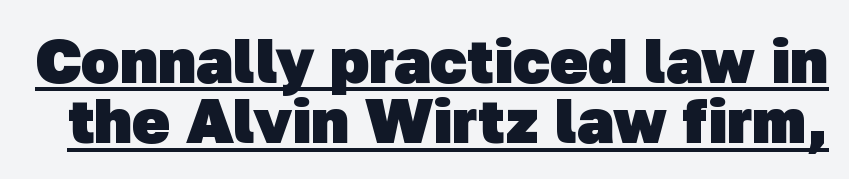
The passage shown is underscored from start to finish. Baseline-to-baseline distance is barely more than the letter height. Heavy, bold letterforms. Standard letterfit; no display-style spreading of the glyphs. No feet cap the strokes, marking this as sans-serif type.
